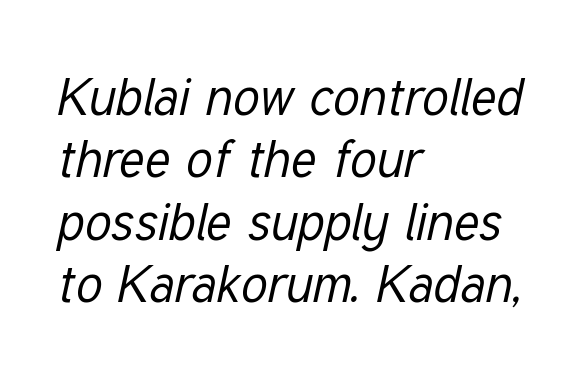
The image shows 52 px regular-weight, condensed type, italic (leaning right); set left-aligned, line spacing 1.2x, normal letter spacing, not underlined; low stroke contrast and a medium x-height.
